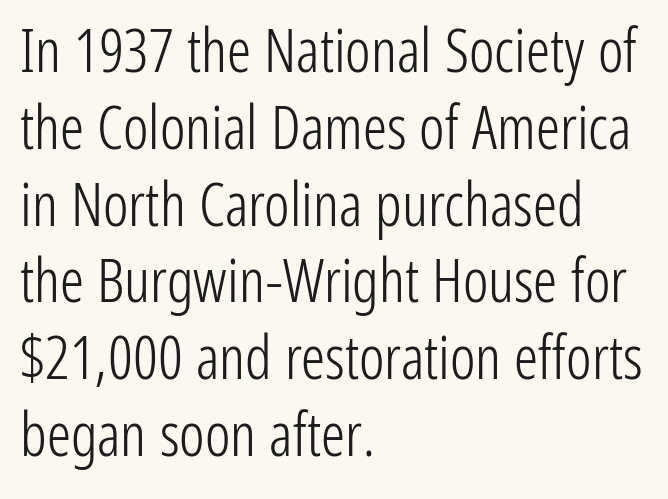
Is this a fixed-width face? No — the glyphs have proportional, varying widths. The letters look calm and open, with moderate or lighter stems. The gaps between neighbouring characters are ordinary and unremarkable. The string is rendered with underlining switched off.
